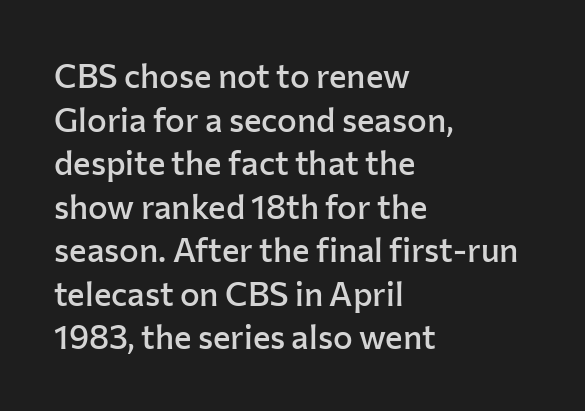
Q: Is the text bold? A: Semi-bold.
Q: Is the text italic (slanted)? A: No, it is upright.
Q: Is the typeface a serif or a sans-serif typeface? A: Sans-serif.
Q: Is the text underlined? A: No.
Q: How is the paragraph aligned? A: Left-aligned.
Q: Is the spacing between letters normal or unusually wide? A: Normal.
Q: Is the spacing between lines tight, normal or loose? A: Normal.
Q: Width (condensed, normal, or wide)? A: Normal.
Q: Stroke contrast? A: Low.
Q: x-height? A: Medium.
Q: Monospaced? A: No.
